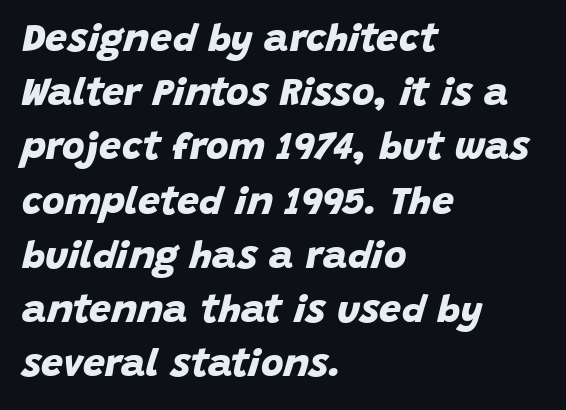
The gap between lines stays unmarked. The sample has been set heavy, in full bold. Is this a fixed-width face? No — the glyphs have proportional, varying widths. Reading down the block, your eye returns to a fixed left position each line.
